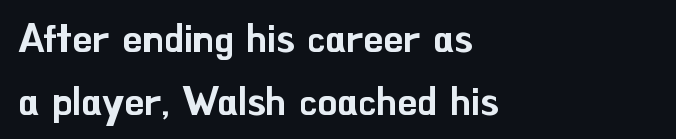
Notice how the passage keeps a crisp vertical edge on the left only. Check where the strokes stop: nothing finishes them off — pure sans. This sample has the flowing, uneven cadence of proportional lettering. Notice how the stems are strictly vertical — no italics here. These lines keep a tight, regular rhythm from letter to letter. If you measured baseline to baseline, you'd find a middling distance.
